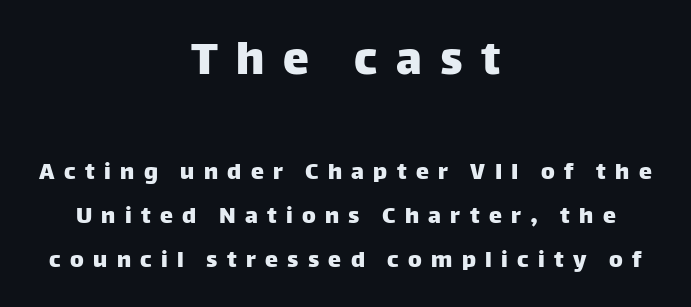
{"serif": "no", "italic": "no", "width": "normal", "stroke_contrast": "low", "x_height": "large", "monospaced": "no", "underline": "no", "align": "center", "line_spacing": "normal", "line_spacing_ratio": 1.7, "letter_spacing": "wide", "letter_spacing_em": 0.36, "larger_block": "first", "size_ratio": 2.0, "glyph_px": 52}
